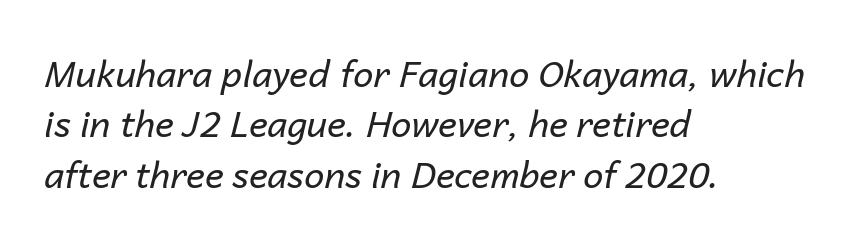
Each stroke keeps to a modest, everyday thickness or less. Every row of glyphs begins at an identical x-position on the left. Successive baselines arrive at the customary interval. The rendering keeps characters at their native spacing. The face used here has a pronounced slope to its letters. Lines of text with bare space underneath.
